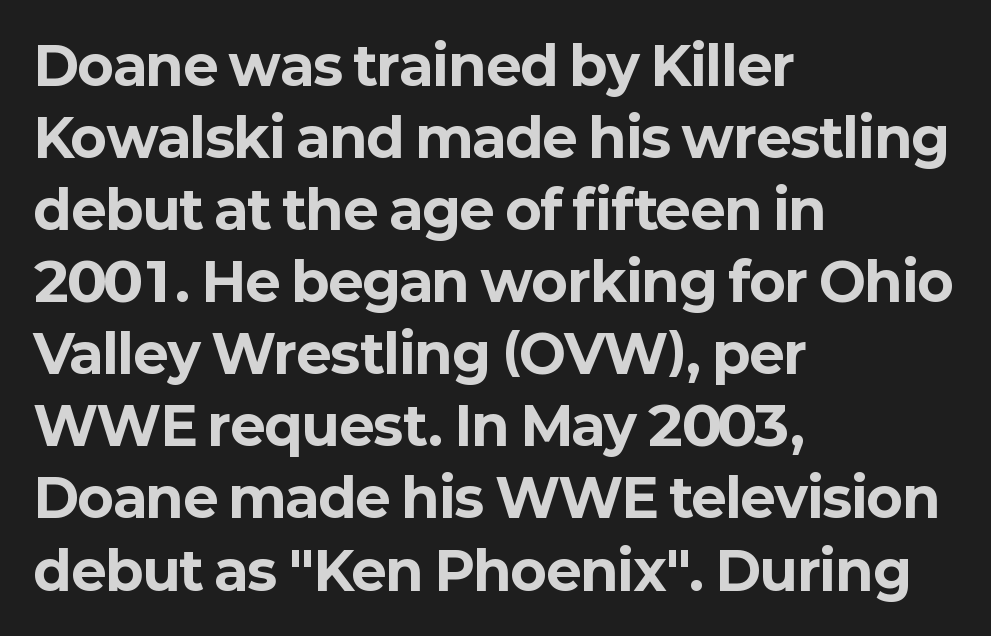
The setting favours the left margin, as ordinary paragraphs usually do. Words appear dense and cohesive because spacing is normal. Posture: upright roman. Beneath every word, the page is bare. These lines are composed in type without serifs.
